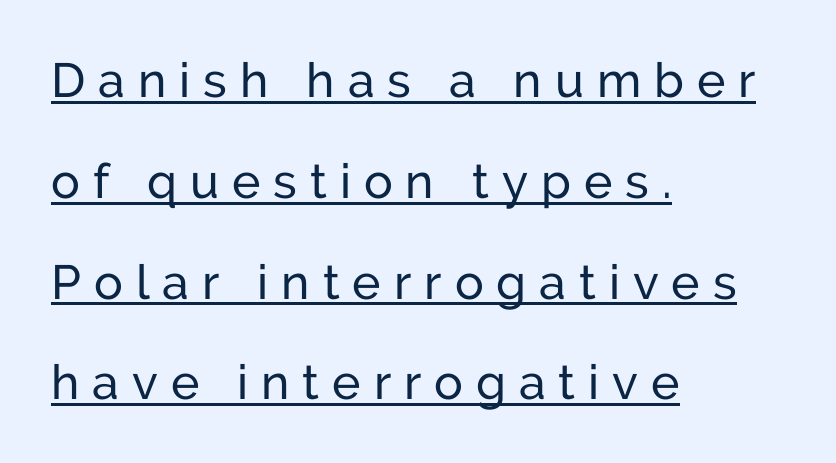
{"serif": "no", "italic": "no", "width": "normal", "stroke_contrast": "low", "x_height": "medium", "monospaced": "no", "underline": "yes", "align": "left", "line_spacing": "loose", "line_spacing_ratio": 2.1, "letter_spacing": "wide", "letter_spacing_em": 0.27, "glyph_px": 48}
